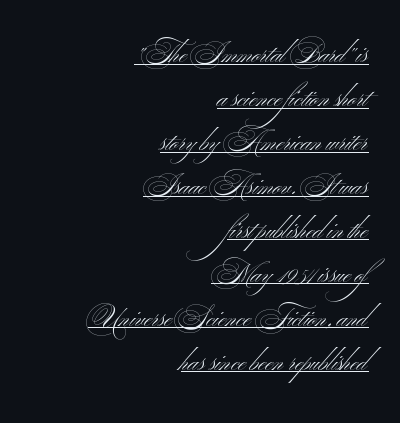
Caption: lettering with a line underneath. The face looks like a standard text weight, possibly lighter. You could call the tracking neutral — neither tight nor loose. One glance says typical: line gaps are just what's usual. In CSS terms this would be text-align: right.
